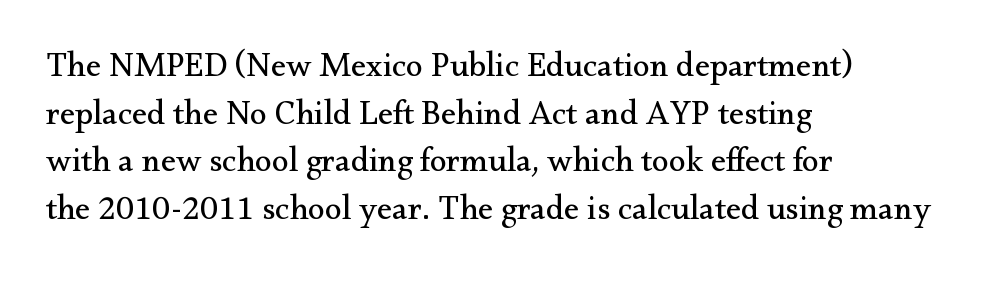
{"serif": "yes", "italic": "no", "bold": "no", "weight": "regular", "width": "normal", "stroke_contrast": "medium", "x_height": "small", "monospaced": "no", "underline": "no", "align": "left", "line_spacing": "normal", "line_spacing_ratio": 1.4, "letter_spacing": "normal", "letter_spacing_em": 0.0, "glyph_px": 34}
